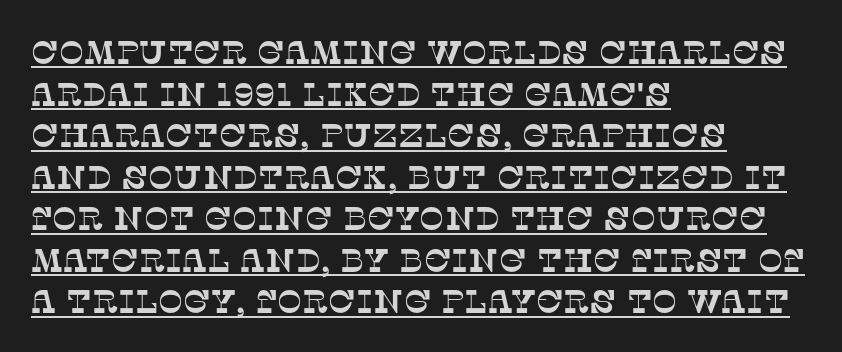
The image shows 33 px serif type; set left-aligned, normal line spacing (1.26x), normal letter spacing, underlined; low stroke contrast and a large x-height.
